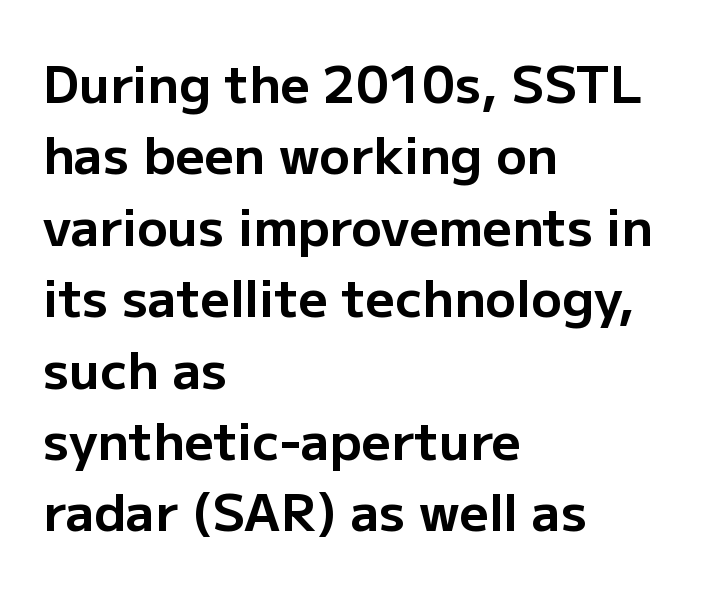
The image shows 51 px bold sans-serif type, upright; set left-aligned, normal line spacing (1.4x), normal letter spacing, not underlined; low stroke contrast and a medium x-height.
